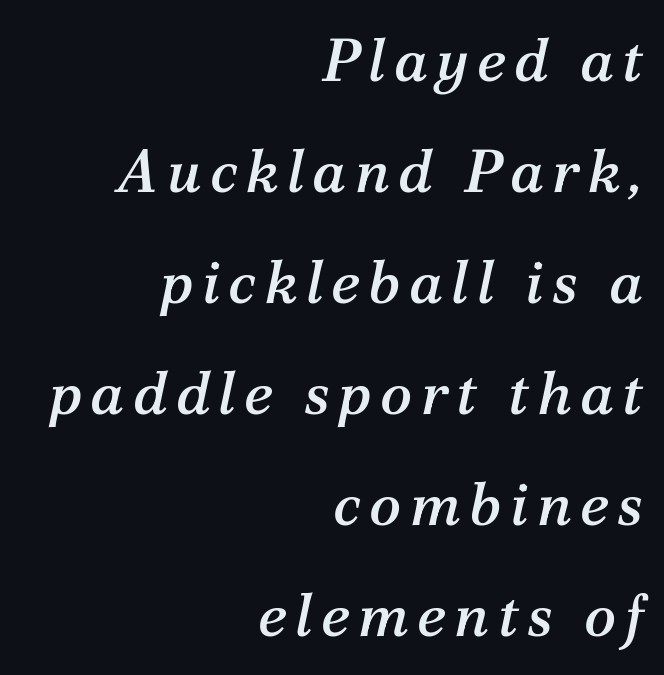
The image shows 60 px serif type, italic (leaning right); set right-aligned, line spacing 1.85x, not underlined; medium stroke contrast and a medium x-height.
